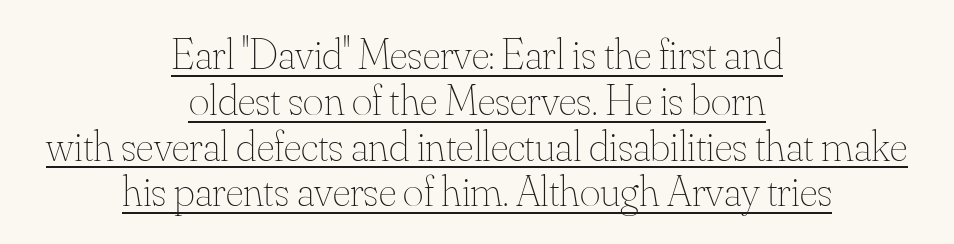
The lettering stays uniformly vertical, giving the passage a roman look. The font sits on the lighter half of the weight spectrum, regular included. A baseline rule has been typeset under these characters. Which margin do the lines hug? Neither — every line sits in the middle. The leading is snug, giving the passage a crowded texture. You could not count columns in this text — the font is proportionally spaced.
